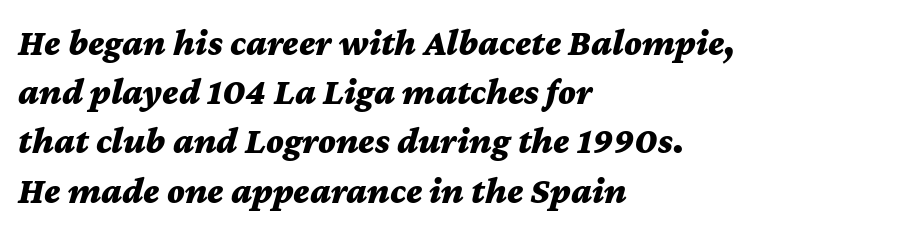
{"italic": "yes", "lean": "right", "slant_degrees": 12, "bold": "yes", "weight": "bold", "width": "wide", "stroke_contrast": "medium", "x_height": "medium", "monospaced": "no", "underline": "no", "align": "left", "line_spacing": "normal", "line_spacing_ratio": 1.33, "letter_spacing": "normal", "letter_spacing_em": 0.0, "glyph_px": 37}
